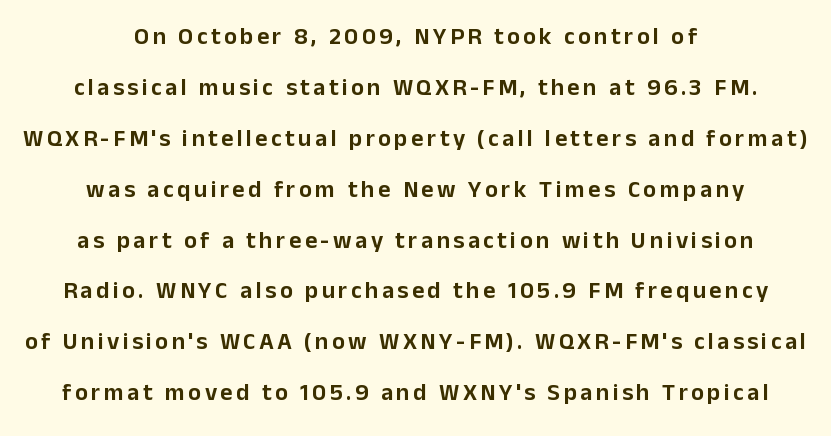
The strip under each line holds only bare page. The typography opts for an upright posture over an oblique one. Leading: increased. These lines are centered, leaving both edges ragged.
